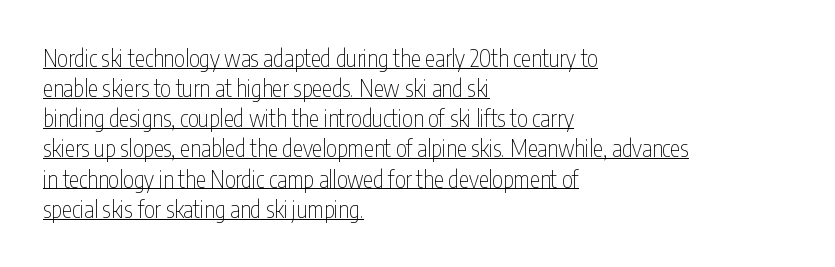
{"italic": "no", "bold": "no", "underline": "yes", "align": "left", "line_spacing": "normal", "line_spacing_ratio": 1.31, "letter_spacing": "normal", "letter_spacing_em": 0.0, "glyph_px": 23}
